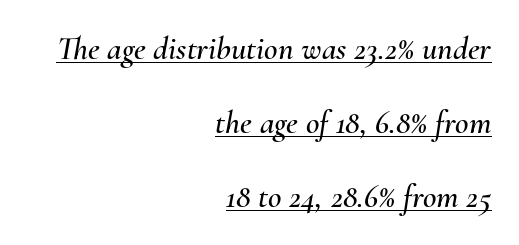
Q: Is the text italic (slanted)? A: Yes, it leans right by about 10 degrees.
Q: Is the text underlined? A: Yes.
Q: How is the paragraph aligned? A: Right-aligned.
Q: Is the spacing between letters normal or unusually wide? A: Normal.
Q: Is the spacing between lines tight, normal or loose? A: Loose.
Q: Width (condensed, normal, or wide)? A: Normal.
Q: Stroke contrast? A: Medium.
Q: x-height? A: Small.
Q: Monospaced? A: No.
